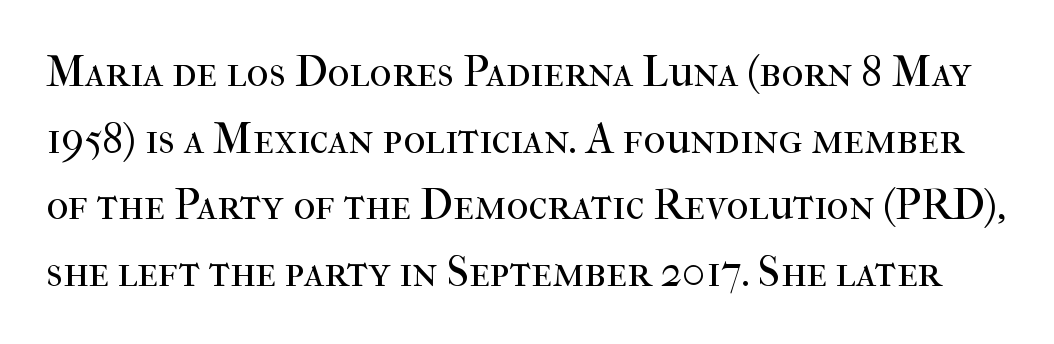
A typesetter would call this proportional, since set widths differ per character. When letters stand straight like this, we call the style roman or upright. Summary of vertical rhythm: regular, with standard interline spacing. Ink coverage per letter is moderate at most.
